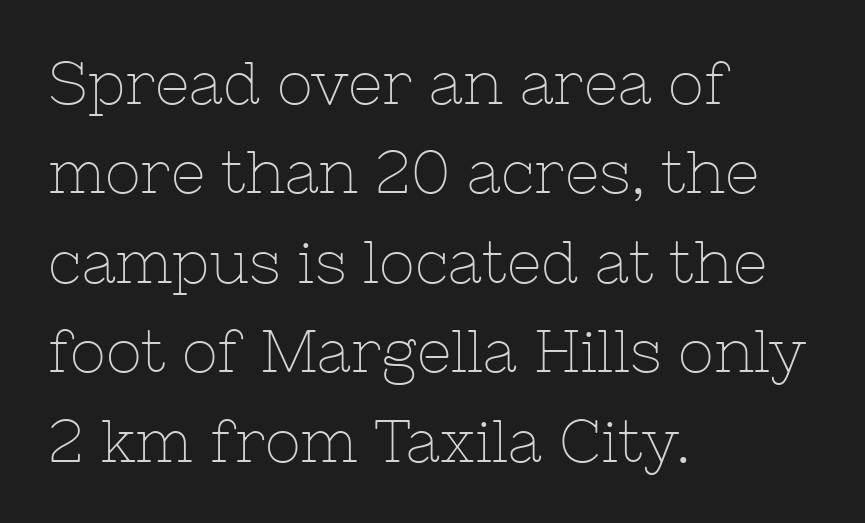
The image shows 60 px thin serif type, upright; set left-aligned, normal line spacing (1.49x), normal letter spacing, not underlined; low stroke contrast and a medium x-height.
